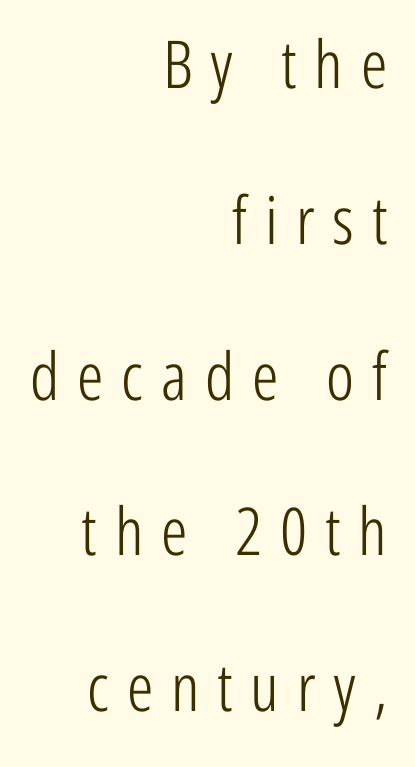
The image shows 66 px light, condensed sans-serif type, upright; set right-aligned, loose line spacing (2.36x), unusually wide letter spacing (+0.27 em), not underlined; low stroke contrast and a medium x-height.
